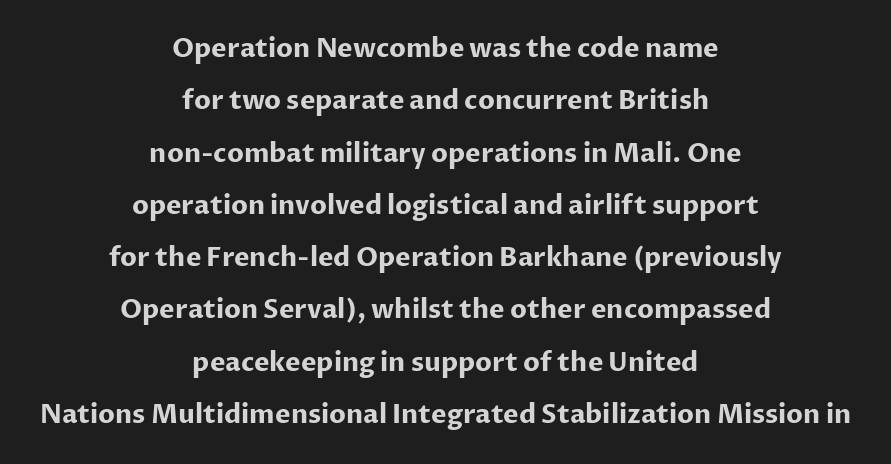
{"italic": "no", "bold": "yes", "underline": "no", "align": "center", "line_spacing": "loose", "line_spacing_ratio": 2.01, "letter_spacing": "normal", "letter_spacing_em": 0.0, "glyph_px": 26}
